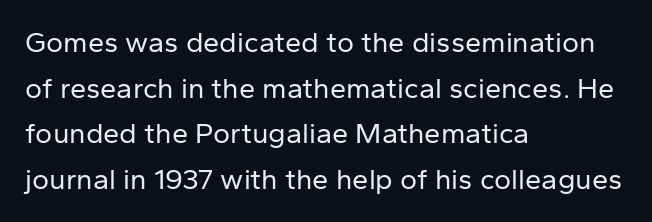
The letterforms sit at book weight or below. Unlike a traditional serif, this face leaves its strokes unadorned. The letters sit at their default tracking, neither squeezed nor spread. Casual observation: everything's shoved over to the left. The specimen omits any rule beneath the text block's lines. Does the lettering tilt? It doesn't — this is upright.
